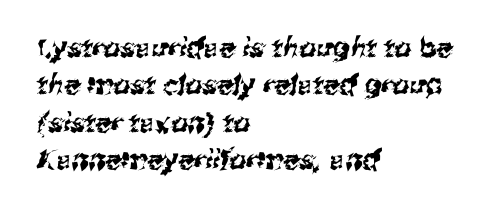
The image shows 27 px text type; set left-aligned, normal line spacing (1.38x), normal letter spacing, not underlined.
